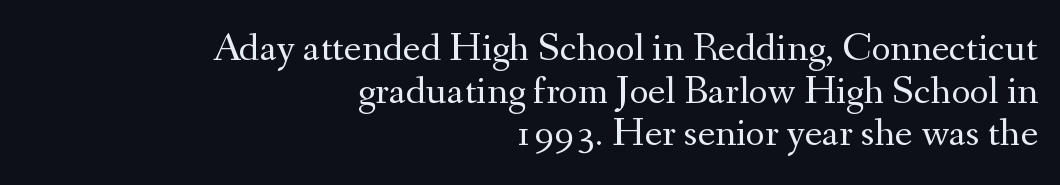
In terms of posture, this sample is upright. In terms of leading, this rendering errs on the cramped side. Heaviness? Minimal to ordinary, like unemphasized prose. The face used here is rendered with its standard letterfit. You could not count columns in this text — the font is proportionally spaced.
